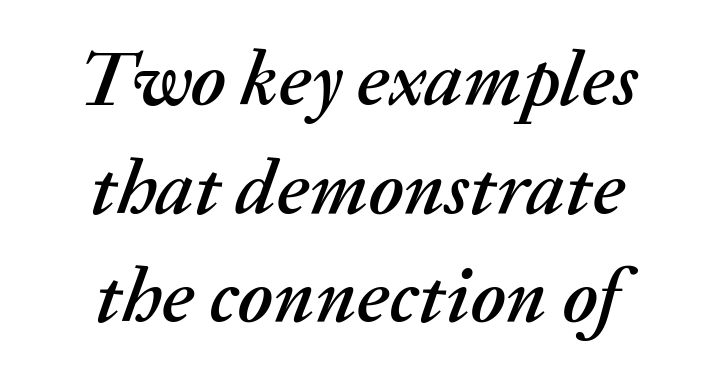
The image shows 77 px text type, italic (leaning right); set normal line spacing (1.41x), normal letter spacing, not underlined; medium stroke contrast and a medium x-height.
